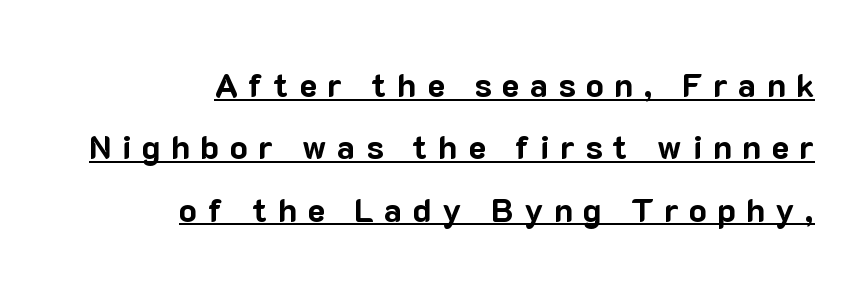
{"serif": "no", "italic": "no", "bold": "yes", "weight": "bold", "width": "normal", "stroke_contrast": "low", "x_height": "medium", "monospaced": "no", "underline": "yes", "align": "right", "line_spacing_ratio": 1.89, "letter_spacing": "wide", "letter_spacing_em": 0.32, "glyph_px": 33}
